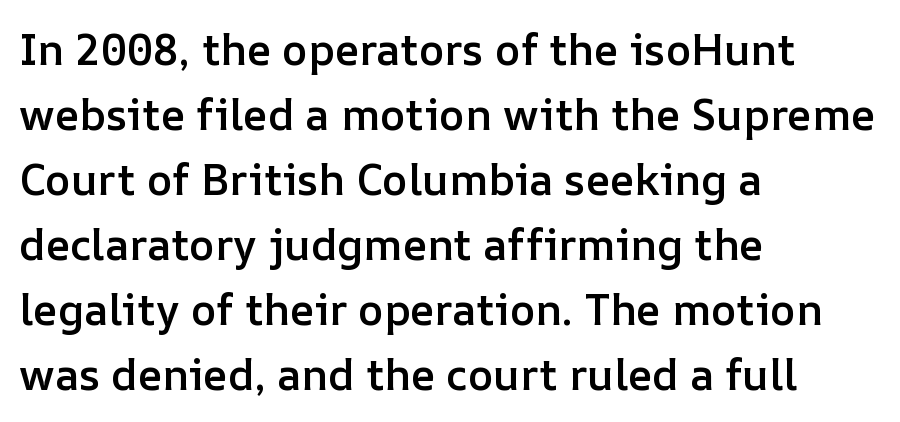
Q: Is the text bold? A: Semi-bold.
Q: Is the text italic (slanted)? A: No, it is upright.
Q: Is the text underlined? A: No.
Q: How is the paragraph aligned? A: Left-aligned.
Q: Is the spacing between letters normal or unusually wide? A: Normal.
Q: Is the spacing between lines tight, normal or loose? A: Normal.
Q: Width (condensed, normal, or wide)? A: Normal.
Q: Stroke contrast? A: Low.
Q: x-height? A: Medium.
Q: Monospaced? A: No.
